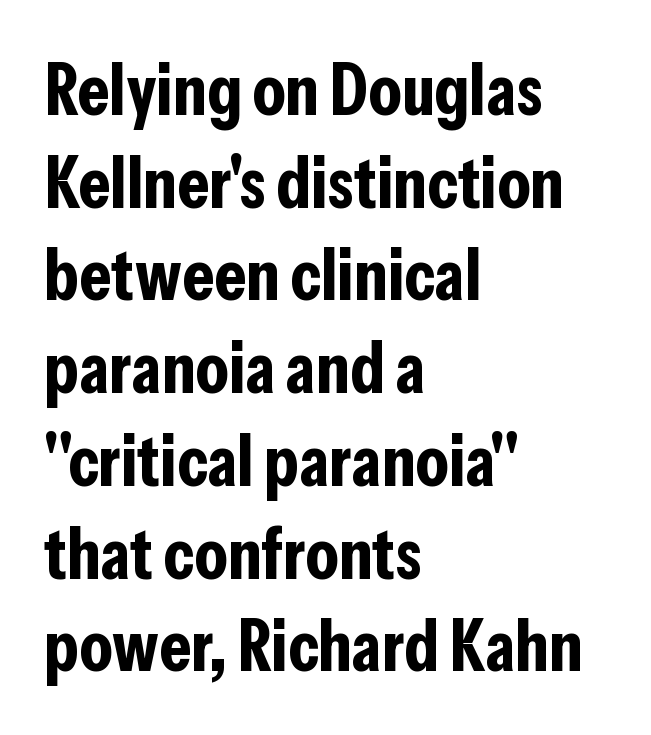
The image shows 73 px bold, condensed sans-serif type, upright; set left-aligned, normal line spacing (1.27x), normal letter spacing, not underlined; low stroke contrast and a medium x-height.
